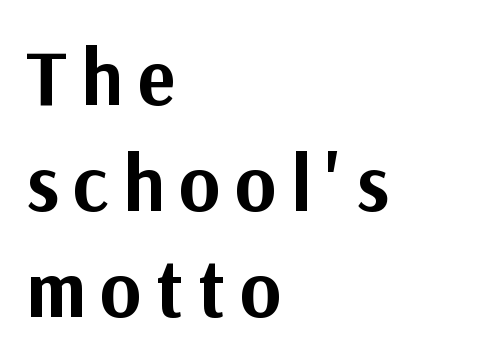
Q: Is the text bold? A: Yes.
Q: Is the text italic (slanted)? A: No, it is upright.
Q: Is the typeface a serif or a sans-serif typeface? A: Sans-serif.
Q: Is the text underlined? A: No.
Q: How is the paragraph aligned? A: Left-aligned.
Q: Is the spacing between lines tight, normal or loose? A: Normal.
Q: Width (condensed, normal, or wide)? A: Normal.
Q: Stroke contrast? A: Medium.
Q: x-height? A: Medium.
Q: Monospaced? A: No.
